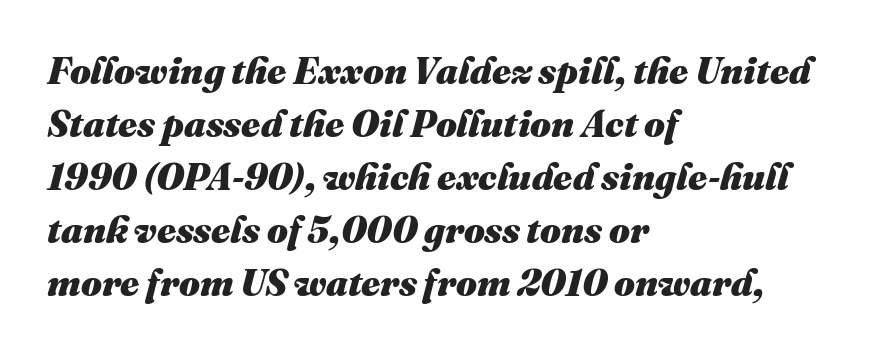
Look at the stroke-to-counter ratio: heavy, a bold. Here the designer chose a conventional face with non-uniform glyph widths. All the whitespace from short lines collects on the right. The font's italic variant was chosen for this text. Interline gaps are of average width in this sample. No extra tracking has been applied to these lines.
